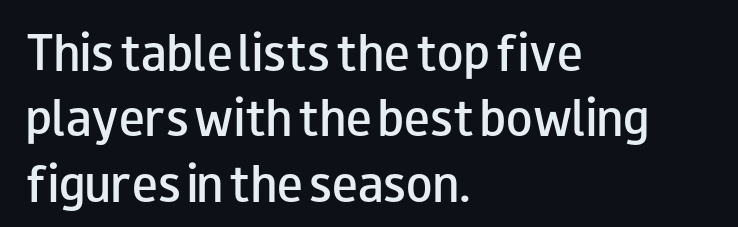
{"serif": "no", "italic": "no", "bold": "semi", "weight": "semibold", "width": "wide", "stroke_contrast": "low", "x_height": "small", "monospaced": "no", "underline": "no", "align": "left", "line_spacing": "normal", "line_spacing_ratio": 1.52, "letter_spacing": "normal", "letter_spacing_em": 0.0, "glyph_px": 43}
